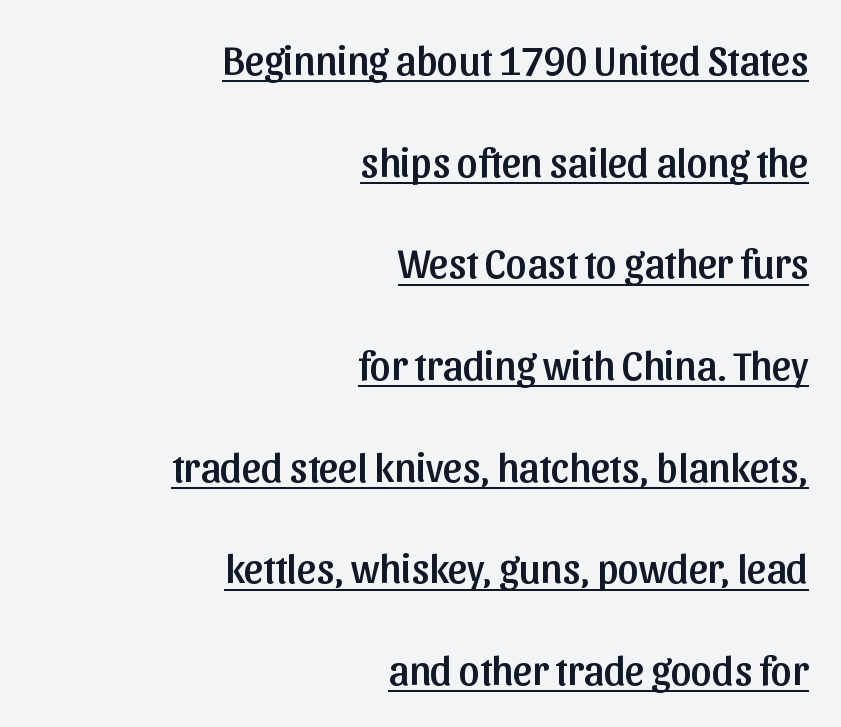
The image shows 41 px sans-serif type, upright; set right-aligned, loose line spacing (2.48x), normal letter spacing, underlined; low stroke contrast and a medium x-height.
